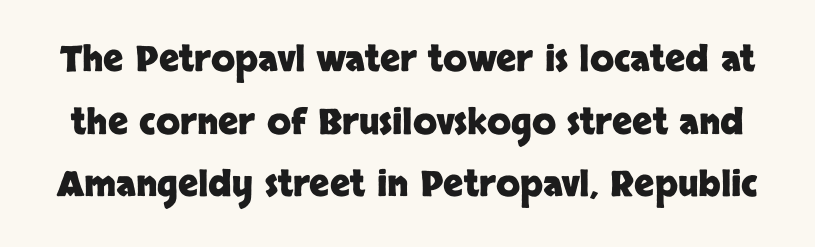
The type sits square on the baseline with zero lean. Here the designer chose a conventional face with non-uniform glyph widths. The characters display no serif detailing; their extremities are plain. Words float on clear page, feet unadorned. The horizontal fit of the characters is conventional and even.
